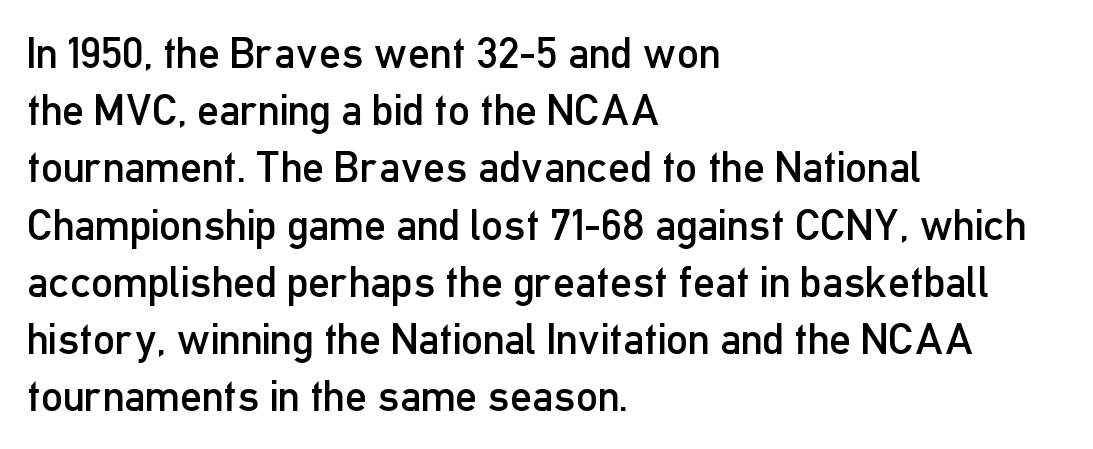
{"serif": "no", "italic": "no", "bold": "no", "weight": "regular", "width": "condensed", "stroke_contrast": "low", "x_height": "medium", "monospaced": "no", "underline": "no", "align": "left", "line_spacing": "normal", "line_spacing_ratio": 1.33, "letter_spacing": "normal", "letter_spacing_em": 0.0, "glyph_px": 43}
